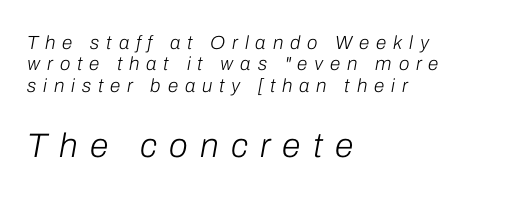
The image shows 34 px light type, italic (leaning right); set left-aligned, tight line spacing (1.13x), unusually wide letter spacing (+0.36 em), not underlined; the second (bottom) block is 1.79x larger; low stroke contrast and a medium x-height.
